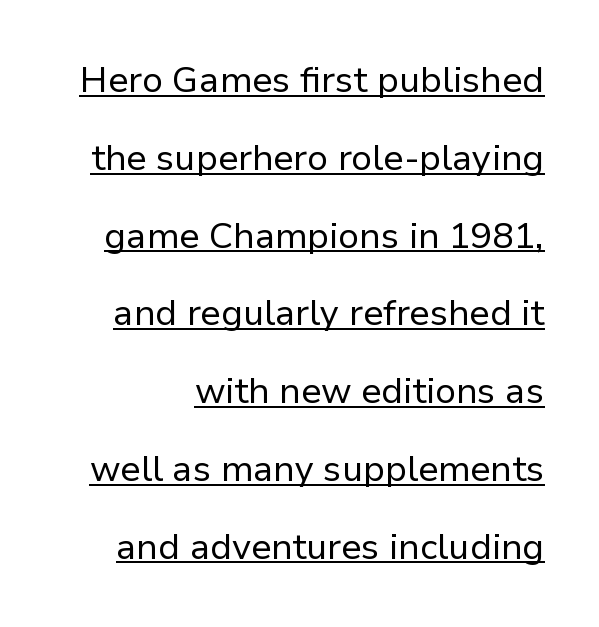
Character widths vary here, with narrow letters taking less room than wide ones. Somebody hit Ctrl+U on this one — the words are underlined. Each letter's strokes conclude bluntly, with no projecting serifs. The lettering stays uniformly vertical, giving the passage a roman look. Stroke thickness stays within the range of a standard reading face or lighter.
